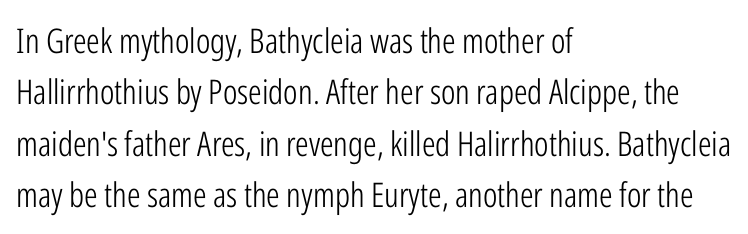
Q: Is the text bold? A: No.
Q: Is the text italic (slanted)? A: No, it is upright.
Q: Is the typeface a serif or a sans-serif typeface? A: Sans-serif.
Q: Is the text underlined? A: No.
Q: How is the paragraph aligned? A: Left-aligned.
Q: Is the spacing between letters normal or unusually wide? A: Normal.
Q: Is the spacing between lines tight, normal or loose? A: Normal.
Q: Width (condensed, normal, or wide)? A: Condensed.
Q: Stroke contrast? A: Low.
Q: x-height? A: Medium.
Q: Monospaced? A: No.
